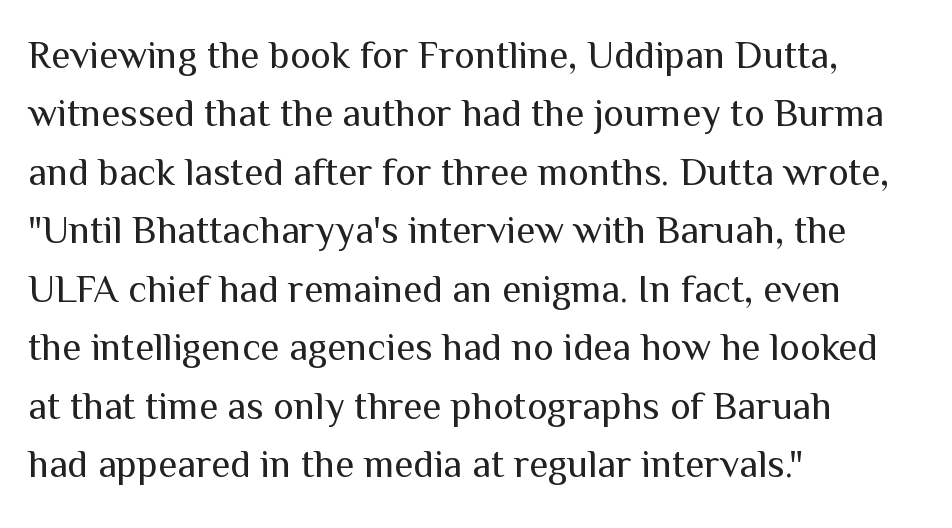
Glyph-to-glyph distance matches everyday printed text. The rendering anchors every line to the left-hand side. No heavy texture on the line: the type isn't bold. Is this a fixed-width face? No — the glyphs have proportional, varying widths. Unmarked baselines from the first word to the last. Leading matches the norm, producing a regular column.
